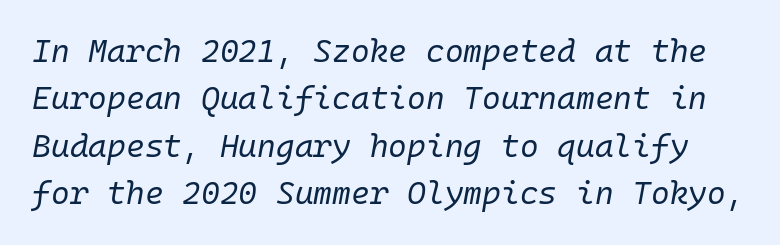
Stroke mass is kept to a normal reading level or below. Notice how descenders clear the ascenders below comfortably — that's standard leading. Do the characters align in a grid? Yes, the font is monospaced. Unmarked baselines from the first word to the last. The text carries the slant typical of an italic or oblique font. Tracking value appears to be zero — textbook default spacing.
